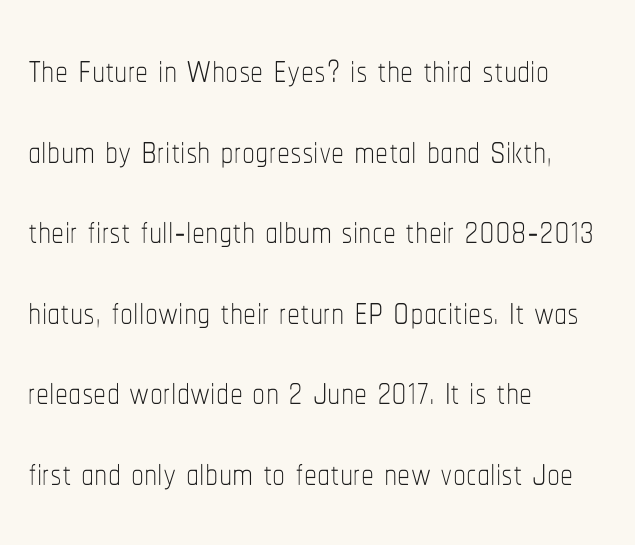
The image shows 52 px thin, condensed type, upright; set left-aligned, normal line spacing (1.55x), normal letter spacing, not underlined; low stroke contrast and a medium x-height.
